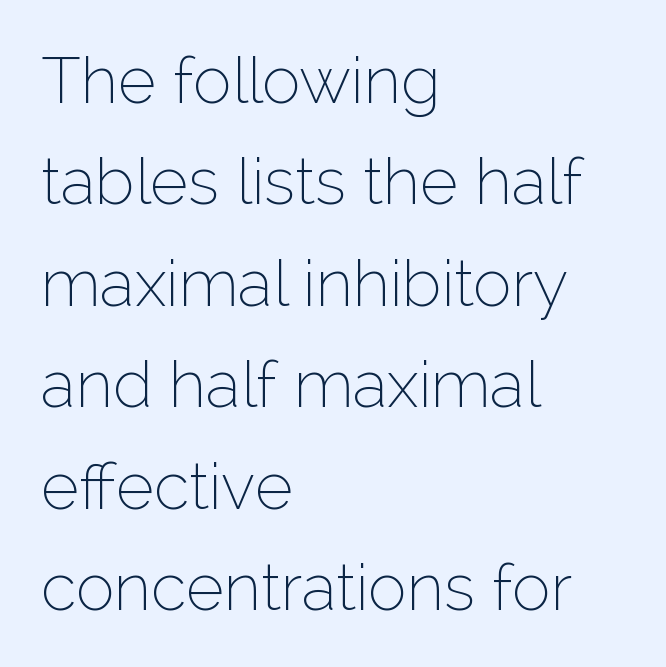
Q: Is the text bold? A: No.
Q: Is the text italic (slanted)? A: No, it is upright.
Q: Is the typeface a serif or a sans-serif typeface? A: Sans-serif.
Q: Is the text underlined? A: No.
Q: How is the paragraph aligned? A: Left-aligned.
Q: Is the spacing between letters normal or unusually wide? A: Normal.
Q: Is the spacing between lines tight, normal or loose? A: Normal.
Q: Width (condensed, normal, or wide)? A: Normal.
Q: Stroke contrast? A: Low.
Q: x-height? A: Medium.
Q: Monospaced? A: No.
